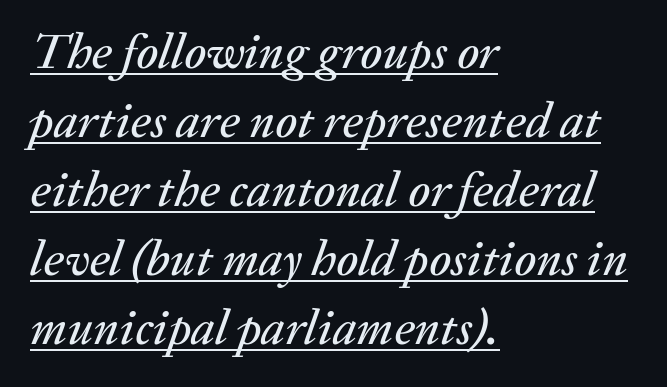
{"italic": "yes", "lean": "right", "slant_degrees": 20, "width": "normal", "stroke_contrast": "medium", "x_height": "medium", "monospaced": "no", "underline": "yes", "align": "left", "line_spacing": "normal", "line_spacing_ratio": 1.38, "letter_spacing": "normal", "letter_spacing_em": 0.0, "glyph_px": 50}
